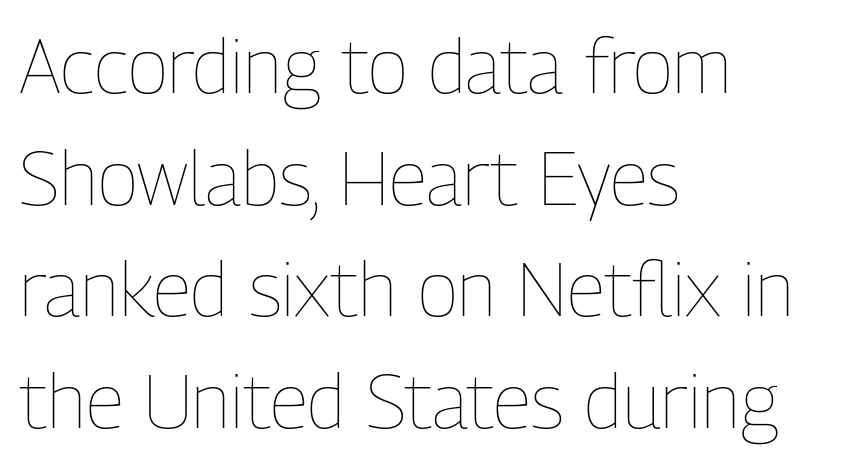
{"italic": "no", "bold": "no", "weight": "thin", "width": "condensed", "stroke_contrast": "low", "x_height": "medium", "monospaced": "no", "underline": "no", "align": "left", "line_spacing": "normal", "line_spacing_ratio": 1.47, "letter_spacing": "normal", "letter_spacing_em": 0.0, "glyph_px": 76}
